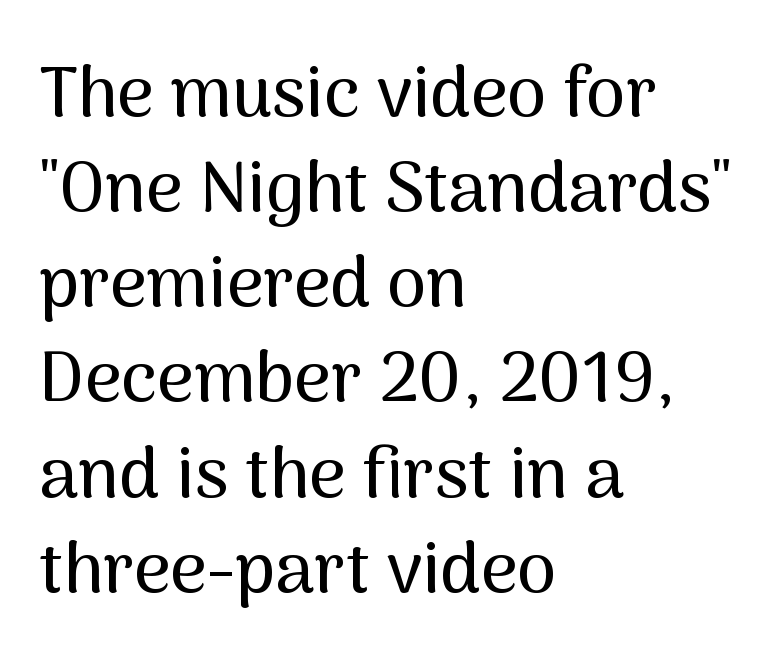
Compared with typical paragraphs, the rows here are spaced about the same. Inter-character spacing is left at the font's built-in metrics. The typesetter chose a ragged-right arrangement here. Looks like regular typesetting: each glyph gets only the width it needs.
